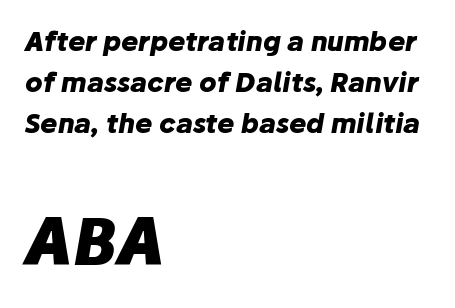
{"italic": "yes", "lean": "right", "slant_degrees": 10, "bold": "yes", "weight": "heavy", "width": "normal", "stroke_contrast": "low", "x_height": "medium", "monospaced": "no", "underline": "no", "align": "left", "line_spacing": "normal", "line_spacing_ratio": 1.58, "letter_spacing": "normal", "letter_spacing_em": 0.0, "larger_block": "second", "size_ratio": 2.5, "glyph_px": 65}
